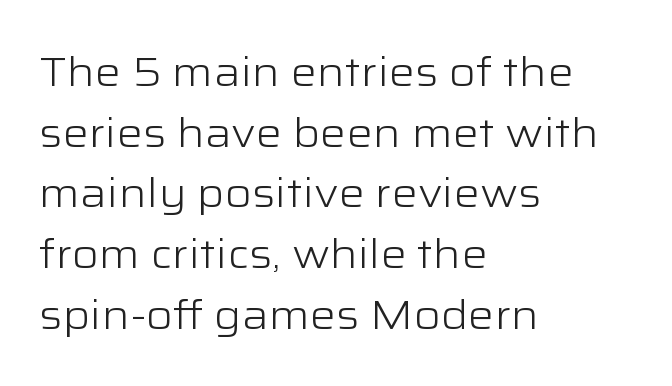
{"serif": "no", "italic": "no", "bold": "no", "weight": "light", "width": "wide", "stroke_contrast": "low", "x_height": "medium", "monospaced": "no", "underline": "no", "align": "left", "line_spacing": "normal", "line_spacing_ratio": 1.48, "letter_spacing": "normal", "letter_spacing_em": 0.0, "glyph_px": 41}
